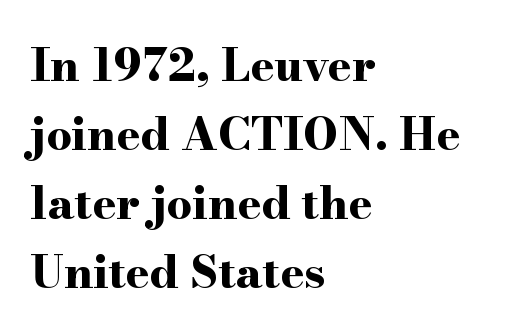
{"serif": "yes", "italic": "no", "bold": "yes", "weight": "bold", "width": "wide", "stroke_contrast": "high", "x_height": "small", "monospaced": "no", "underline": "no", "align": "left", "line_spacing": "normal", "line_spacing_ratio": 1.53, "letter_spacing": "normal", "letter_spacing_em": 0.0, "glyph_px": 45}
